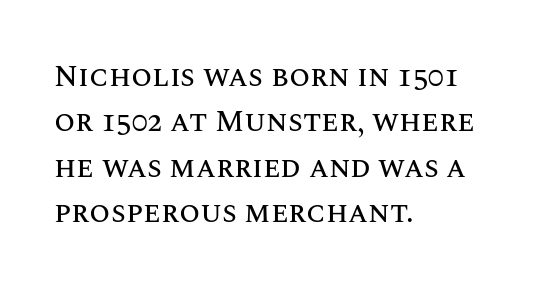
Q: Is the text italic (slanted)? A: No, it is upright.
Q: Is the text underlined? A: No.
Q: How is the paragraph aligned? A: Left-aligned.
Q: Is the spacing between letters normal or unusually wide? A: Normal.
Q: Is the spacing between lines tight, normal or loose? A: Normal.
Q: Width (condensed, normal, or wide)? A: Normal.
Q: Stroke contrast? A: Medium.
Q: x-height? A: Large.
Q: Monospaced? A: No.
